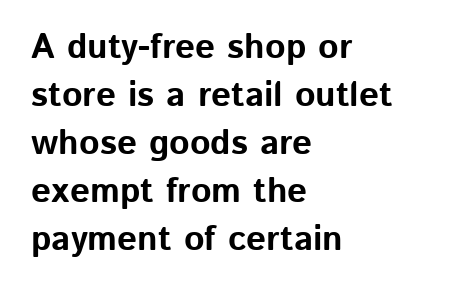
Is the block centered? No — it sits flush against the left margin. Is the type bold? Yes — the strokes are clearly thick and heavy. You can tell from the bare stems that sans-serif type was used. This sample has the flowing, uneven cadence of proportional lettering. The designer left line spacing at the default. Descenders hang freely into open space.
